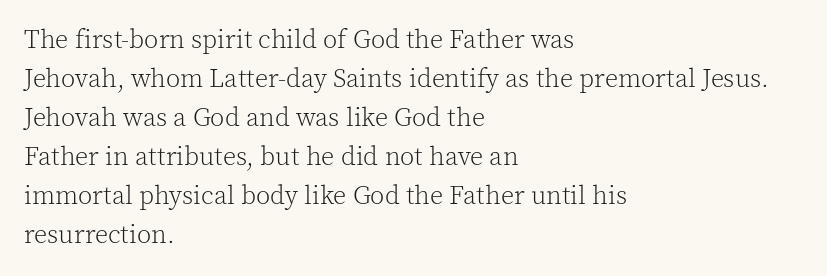
{"italic": "no", "bold": "no", "underline": "no", "align": "left", "line_spacing": "normal", "line_spacing_ratio": 1.5, "letter_spacing": "normal", "letter_spacing_em": 0.0, "glyph_px": 26}
